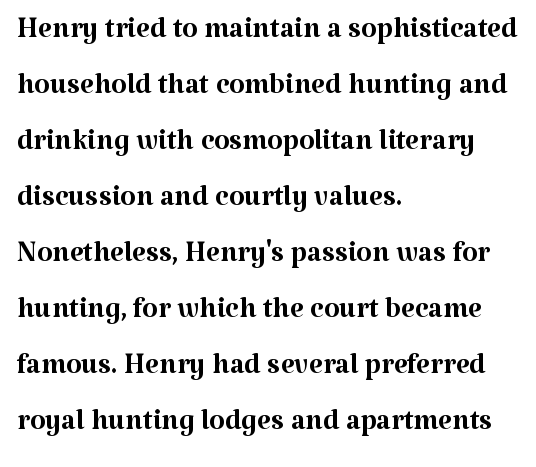
{"serif": "yes", "italic": "no", "bold": "no", "weight": "regular", "width": "normal", "stroke_contrast": "medium", "x_height": "medium", "monospaced": "no", "underline": "no", "align": "left", "line_spacing": "normal", "line_spacing_ratio": 1.4, "letter_spacing": "normal", "letter_spacing_em": 0.0, "glyph_px": 40}
